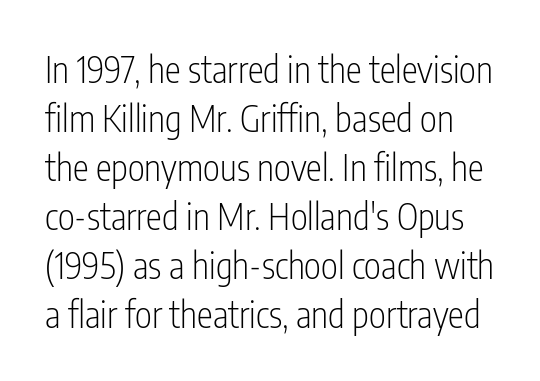
Q: Is the text bold? A: No.
Q: Is the text italic (slanted)? A: No, it is upright.
Q: Is the typeface a serif or a sans-serif typeface? A: Sans-serif.
Q: Is the text underlined? A: No.
Q: Is the spacing between letters normal or unusually wide? A: Normal.
Q: Is the spacing between lines tight, normal or loose? A: Normal.
Q: Width (condensed, normal, or wide)? A: Condensed.
Q: Stroke contrast? A: Low.
Q: x-height? A: Medium.
Q: Monospaced? A: No.
